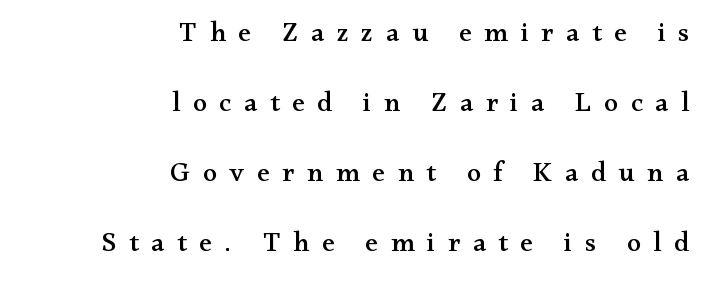
{"serif": "yes", "italic": "no", "width": "wide", "stroke_contrast": "medium", "x_height": "small", "monospaced": "no", "underline": "no", "align": "right", "line_spacing": "loose", "line_spacing_ratio": 2.5, "letter_spacing": "wide", "letter_spacing_em": 0.45, "glyph_px": 28}
